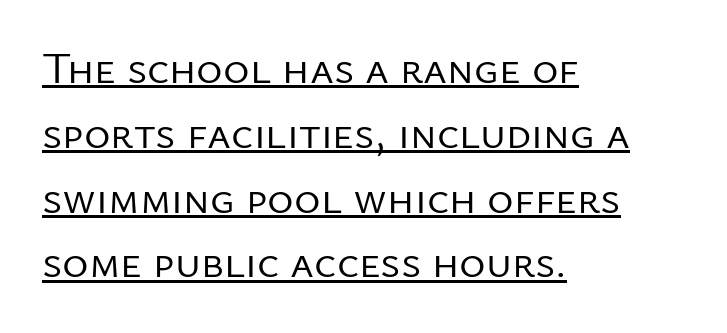
These lines are set flush left with a ragged right edge. How are the letters spaced? Ordinarily, with no added tracking. You could not count columns in this text — the font is proportionally spaced. The cut favours lightness, reaching ordinary text weight at its darkest. Type style note: lacks serifs. A typesetter would mark this as roman, not italic.
